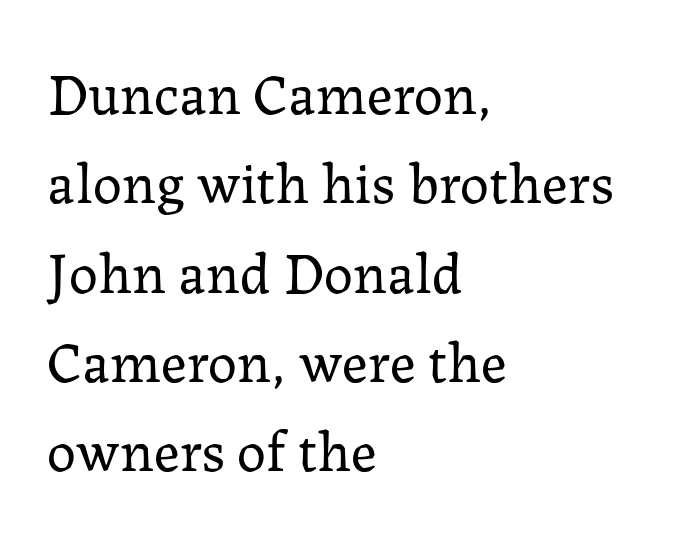
Q: Is the text bold? A: No.
Q: Is the text italic (slanted)? A: No, it is upright.
Q: Is the typeface a serif or a sans-serif typeface? A: Serif.
Q: Is the text underlined? A: No.
Q: How is the paragraph aligned? A: Left-aligned.
Q: Is the spacing between letters normal or unusually wide? A: Normal.
Q: Is the spacing between lines tight, normal or loose? A: Normal.
Q: Width (condensed, normal, or wide)? A: Normal.
Q: Stroke contrast? A: Low.
Q: x-height? A: Medium.
Q: Monospaced? A: No.
